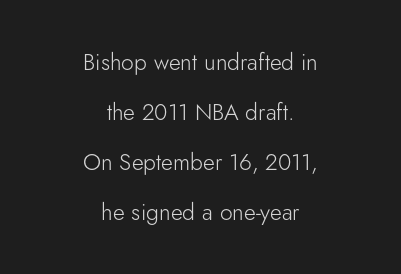
{"italic": "no", "bold": "no", "underline": "no", "align": "center", "line_spacing": "loose", "line_spacing_ratio": 2.17, "letter_spacing": "normal", "letter_spacing_em": 0.0, "glyph_px": 23}
